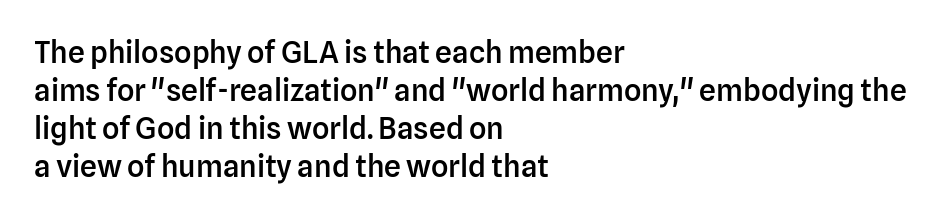
A roman cut, with each character standing at attention. In terms of weight, the rendering is demibold, just under bold. Each new line begins a customary step beneath the previous one. Inter-character spacing is left at the font's built-in metrics. Character widths vary here, with narrow letters taking less room than wide ones.
